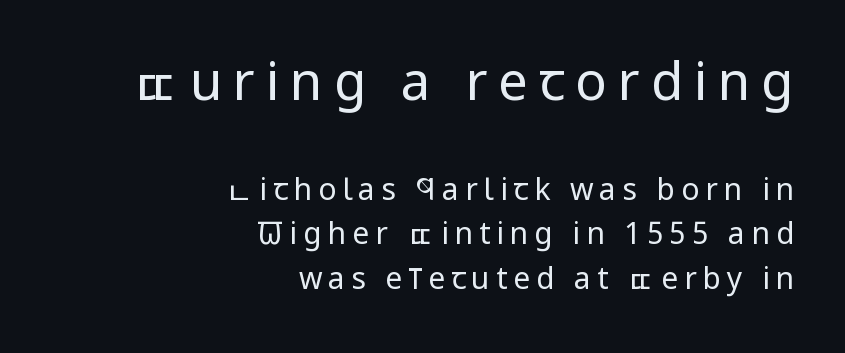
Q: Is the text bold? A: No.
Q: Is the text italic (slanted)? A: No, it is upright.
Q: Is the typeface a serif or a sans-serif typeface? A: Sans-serif.
Q: Is the text underlined? A: No.
Q: How is the paragraph aligned? A: Right-aligned.
Q: Is the spacing between letters normal or unusually wide? A: Unusually wide.
Q: Is the spacing between lines tight, normal or loose? A: Normal.
Q: Which block of text is set in a larger size, the first (top) or the second (bottom)? A: The first (top) one.
Q: Width (condensed, normal, or wide)? A: Condensed.
Q: Stroke contrast? A: Low.
Q: x-height? A: Large.
Q: Monospaced? A: No.
